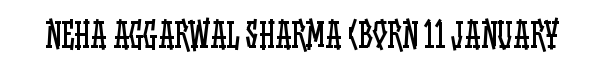
The image shows 33 px regular-weight, condensed type, upright; set normal letter spacing, not underlined; low stroke contrast and a large x-height.
